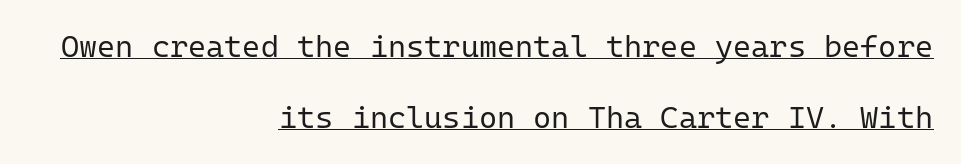
{"serif": "no", "italic": "no", "bold": "no", "weight": "regular", "width": "normal", "stroke_contrast": "low", "x_height": "medium", "monospaced": "yes", "underline": "yes", "align": "right", "line_spacing": "loose", "line_spacing_ratio": 2.29, "letter_spacing": "normal", "letter_spacing_em": 0.0, "glyph_px": 31}
